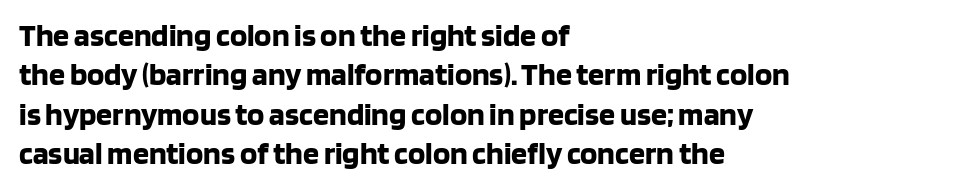
{"serif": "no", "italic": "no", "bold": "yes", "weight": "bold", "width": "normal", "stroke_contrast": "low", "x_height": "large", "monospaced": "no", "underline": "no", "align": "left", "line_spacing_ratio": 1.23, "letter_spacing": "normal", "letter_spacing_em": 0.0, "glyph_px": 32}
